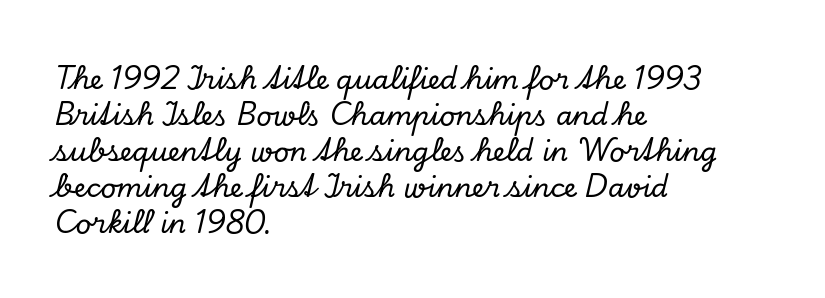
Q: Is the text italic (slanted)? A: Yes, it leans right by about 13 degrees.
Q: Is the text underlined? A: No.
Q: How is the paragraph aligned? A: Left-aligned.
Q: Is the spacing between letters normal or unusually wide? A: Normal.
Q: Is the spacing between lines tight, normal or loose? A: Normal.
